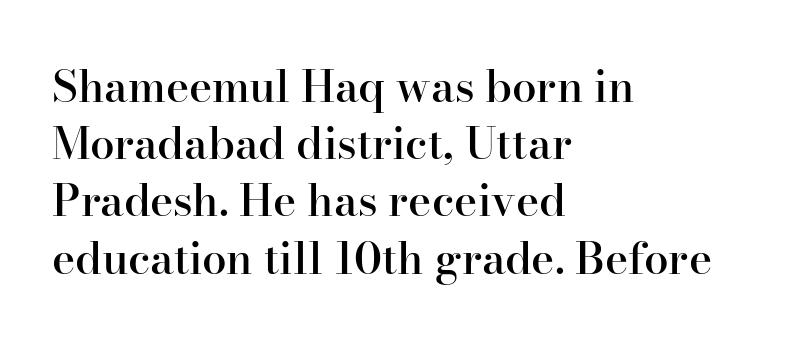
The image shows 44 px semibold serif type, upright; set left-aligned, normal line spacing (1.3x), normal letter spacing, not underlined; high stroke contrast and a small x-height.
